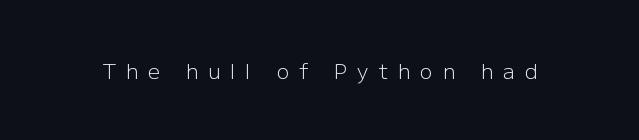
Heaviness? Minimal to ordinary, like unemphasized prose. Glance below the letters and you will spot only blank space. The letters stand upright; this is a roman face. The letters are spread apart with noticeably loose tracking.
